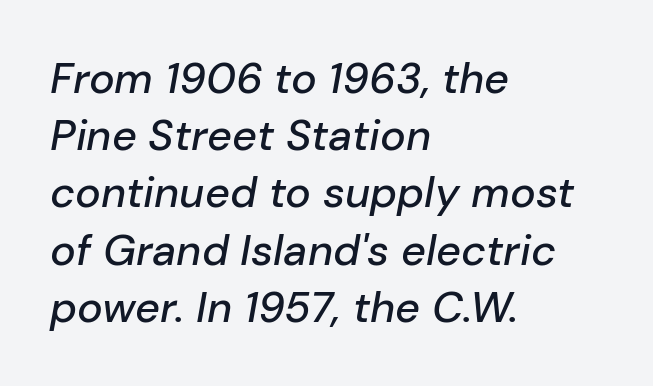
{"italic": "yes", "lean": "right", "slant_degrees": 10, "width": "normal", "stroke_contrast": "low", "x_height": "medium", "monospaced": "no", "underline": "no", "align": "left", "line_spacing": "normal", "line_spacing_ratio": 1.33, "letter_spacing": "normal", "letter_spacing_em": 0.0, "glyph_px": 43}
